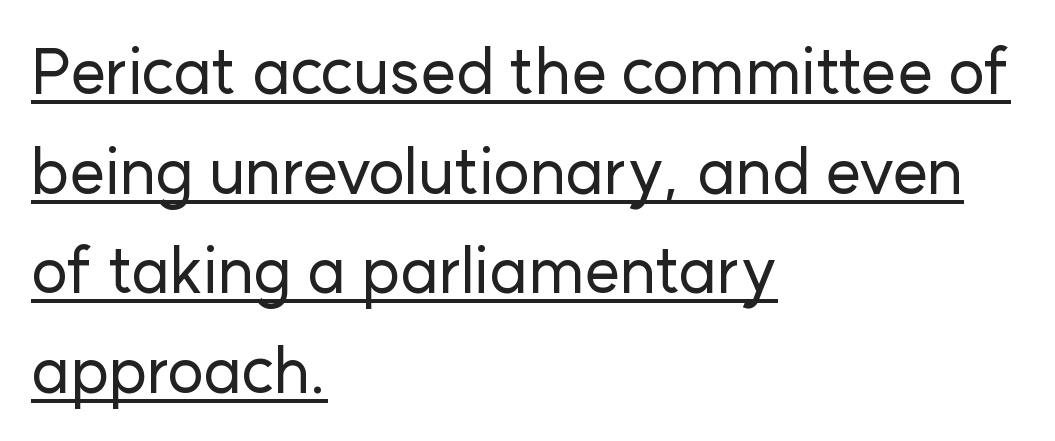
{"serif": "no", "italic": "no", "width": "normal", "stroke_contrast": "low", "x_height": "medium", "monospaced": "no", "underline": "yes", "align": "left", "line_spacing": "normal", "line_spacing_ratio": 1.58, "letter_spacing": "normal", "letter_spacing_em": 0.0, "glyph_px": 63}
